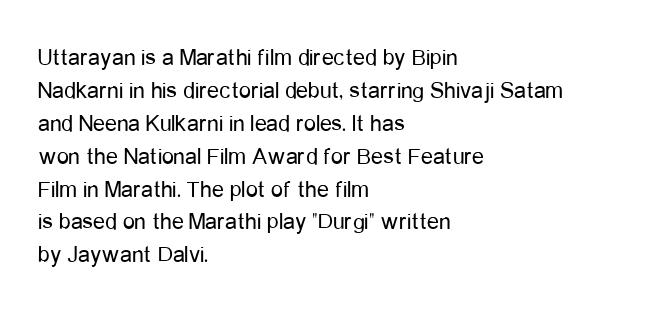
These lines stack with their left ends in a neat column. Letters rest on an invisible, unmarked baseline. The lines sit at an ordinary, default distance from one another. The type sits square on the baseline with zero lean. No letter is thick-stroked: the sample isn't bold. Default kerning and tracking; the words read as compact shapes.
